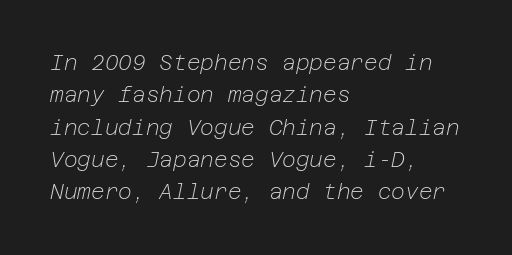
The strokes are not fattened; the text isn't bold. Only glyphs here, with clear space below each row. The passage shown leans; its letterforms are oblique. The lines in this sample share a left origin and differ only in where they stop. A typesetter would call this zero additional tracking.
